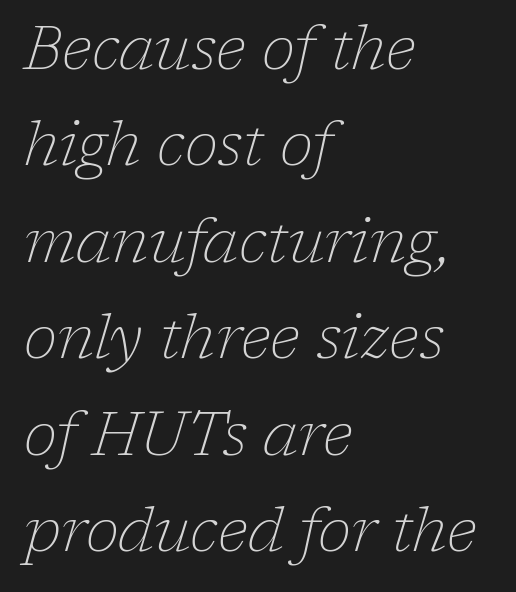
Which margin do the lines hug? The left one — the right edge is uneven. Counters stay open thanks to moderate or lighter strokes. Every character sits at an angle, as italics do. Check under the words: just untouched page. To sum up the face: it has serifs. Each letter keeps its own natural width here, so spacing adapts to shape.
